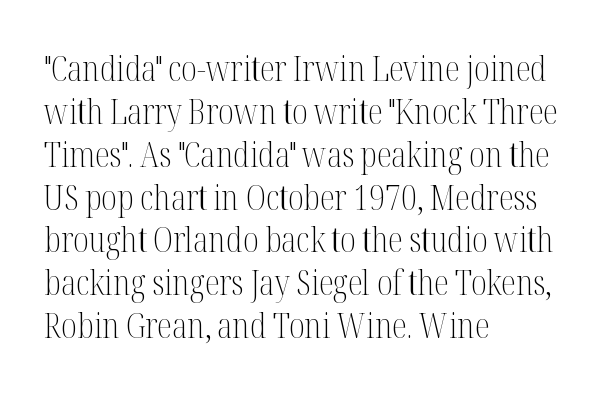
Visually the block forms a straight wall on the left and a jagged coastline on the right. A typesetter would mark this as roman, not italic. Unmarked baselines from the first word to the last. The rendering uses natural spacing where letterforms have individual widths. The text was rendered using a seriffed face with decorative stroke endings. The rendering uses a moderate line-height, typical for paragraphs.
